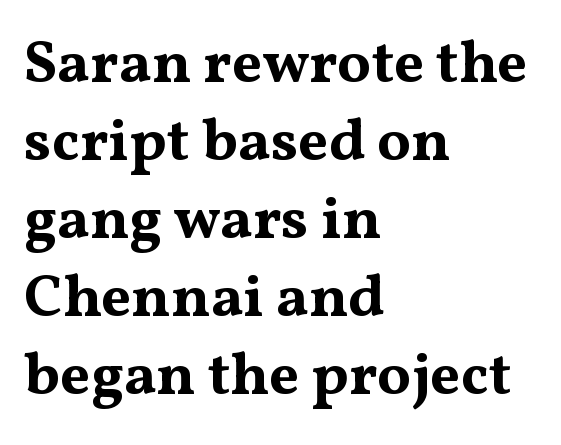
This rendering uses left alignment, leaving the right contour irregular. Unmarked baselines from the first word to the last. Students, note that the glyphs here touch the page at normal intervals. The rendering uses natural spacing where letterforms have individual widths. Stroke thickness is high; the sample reads as a true bold. A typesetter would label this face a serif.
